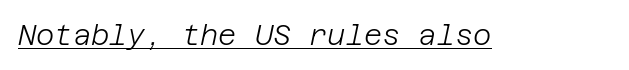
The passage shown leans; its letterforms are oblique. The passage shown is not bold in any degree. The string is rendered with underlining switched on. Letter spacing: default.
